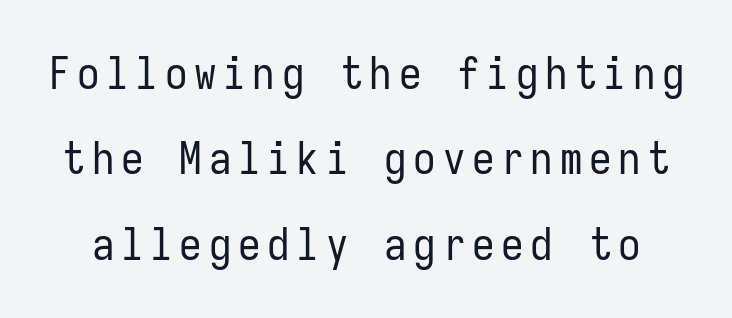
The image shows 45 px regular-weight, condensed sans-serif type, upright, monospaced; set loose line spacing (1.9x), not underlined; low stroke contrast and a medium x-height.
